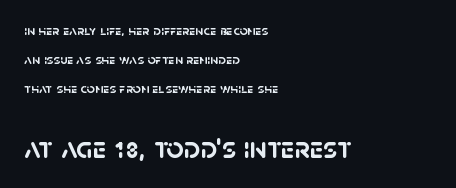
Letters rest on an invisible, unmarked baseline. Weight check: bold — yes, fully. Every row of glyphs begins at an identical x-position on the left. The letterforms sit shoulder to shoulder at normal distance.
